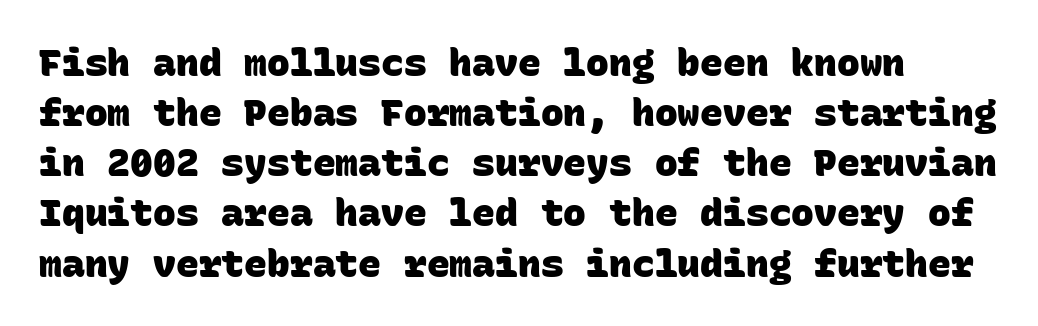
In terms of letterform style, serifs are entirely absent. Heavy, bold letterforms. Nobody drew a line under any word here. The space between consecutive lines is moderate.
